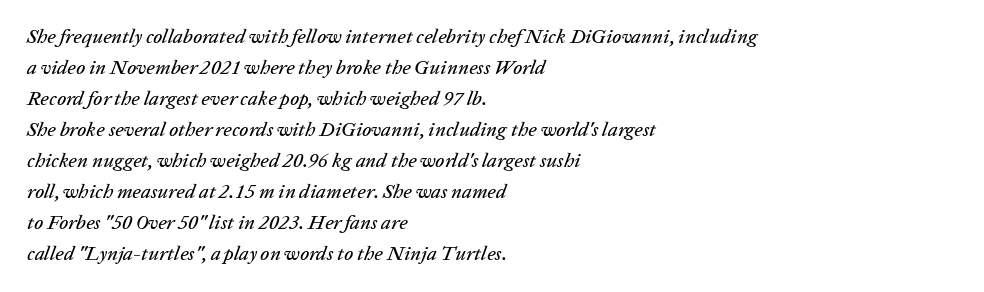
{"italic": "yes", "lean": "right", "slant_degrees": 20, "underline": "no", "align": "left", "line_spacing": "normal", "line_spacing_ratio": 1.55, "letter_spacing": "normal", "letter_spacing_em": 0.0, "glyph_px": 20}
